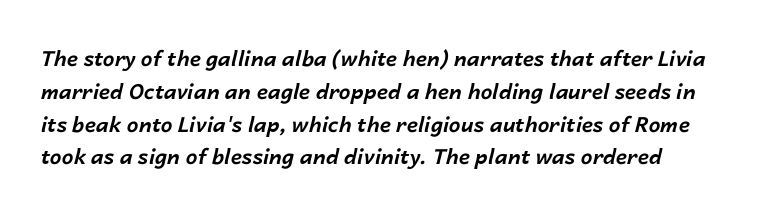
Q: Is the text bold? A: Yes.
Q: Is the text italic (slanted)? A: Yes, it leans right by about 14 degrees.
Q: Is the text underlined? A: No.
Q: Is the spacing between letters normal or unusually wide? A: Normal.
Q: Is the spacing between lines tight, normal or loose? A: Normal.
